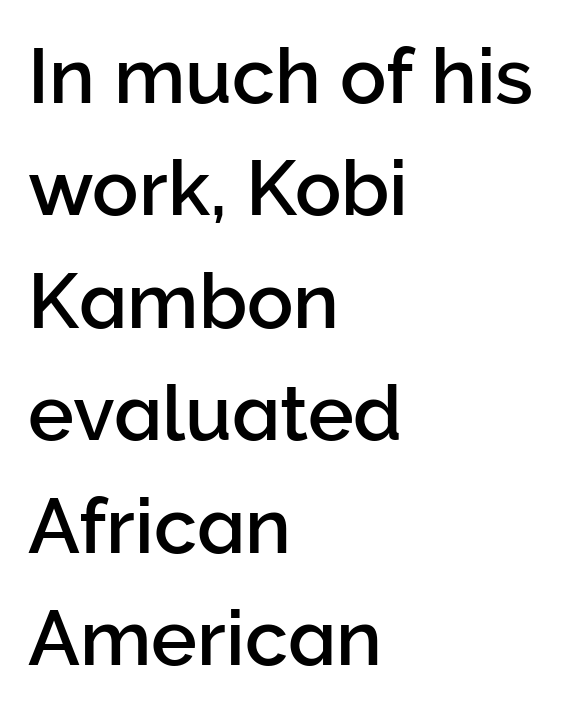
Q: Is the text italic (slanted)? A: No, it is upright.
Q: Is the typeface a serif or a sans-serif typeface? A: Sans-serif.
Q: Is the text underlined? A: No.
Q: How is the paragraph aligned? A: Left-aligned.
Q: Is the spacing between letters normal or unusually wide? A: Normal.
Q: Is the spacing between lines tight, normal or loose? A: Normal.
Q: Width (condensed, normal, or wide)? A: Normal.
Q: Stroke contrast? A: Low.
Q: x-height? A: Medium.
Q: Monospaced? A: No.
